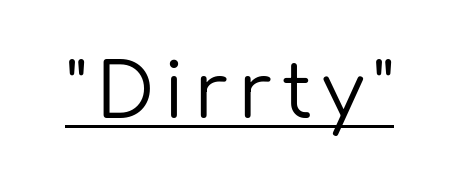
Q: Is the text bold? A: No.
Q: Is the text italic (slanted)? A: No, it is upright.
Q: Is the typeface a serif or a sans-serif typeface? A: Sans-serif.
Q: Is the text underlined? A: Yes.
Q: Width (condensed, normal, or wide)? A: Normal.
Q: Stroke contrast? A: Low.
Q: x-height? A: Medium.
Q: Monospaced? A: No.
